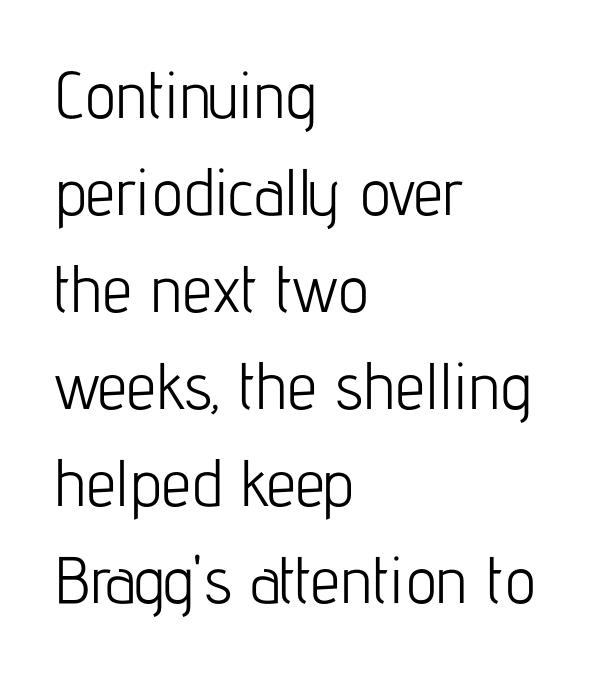
Q: Is the text bold? A: No.
Q: Is the text italic (slanted)? A: No, it is upright.
Q: Is the typeface a serif or a sans-serif typeface? A: Sans-serif.
Q: Is the text underlined? A: No.
Q: How is the paragraph aligned? A: Left-aligned.
Q: Is the spacing between letters normal or unusually wide? A: Normal.
Q: Is the spacing between lines tight, normal or loose? A: Normal.
Q: Width (condensed, normal, or wide)? A: Condensed.
Q: Stroke contrast? A: Low.
Q: x-height? A: Medium.
Q: Monospaced? A: No.
